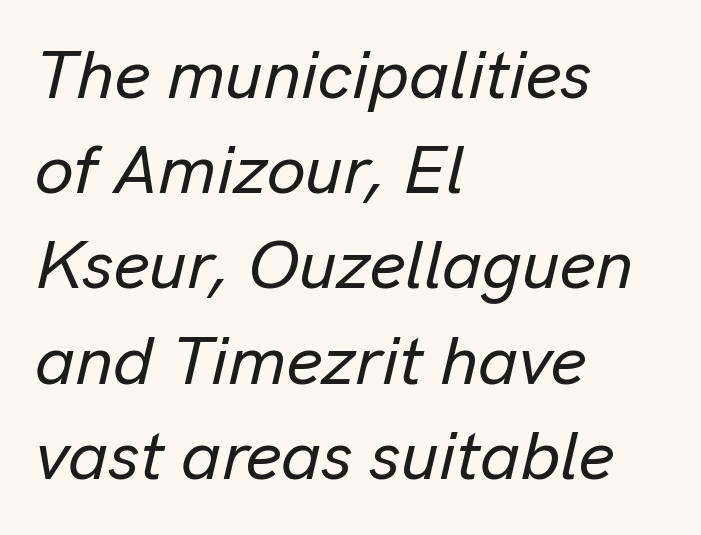
{"italic": "yes", "lean": "right", "slant_degrees": 13, "width": "normal", "stroke_contrast": "low", "x_height": "medium", "monospaced": "no", "underline": "no", "align": "left", "line_spacing": "normal", "line_spacing_ratio": 1.38, "letter_spacing": "normal", "letter_spacing_em": 0.0, "glyph_px": 69}
